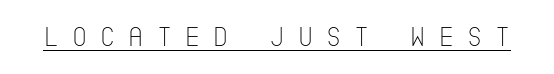
Q: Is the text bold? A: No.
Q: Is the text italic (slanted)? A: No, it is upright.
Q: Is the typeface a serif or a sans-serif typeface? A: Sans-serif.
Q: Is the text underlined? A: Yes.
Q: Is the spacing between letters normal or unusually wide? A: Unusually wide.
Q: Width (condensed, normal, or wide)? A: Condensed.
Q: Stroke contrast? A: Low.
Q: x-height? A: Large.
